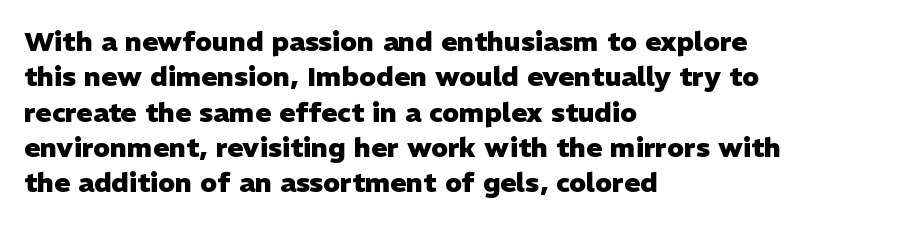
{"italic": "no", "bold": "yes", "underline": "no", "align": "left", "line_spacing": "normal", "line_spacing_ratio": 1.31, "letter_spacing": "normal", "letter_spacing_em": 0.0, "glyph_px": 27}
